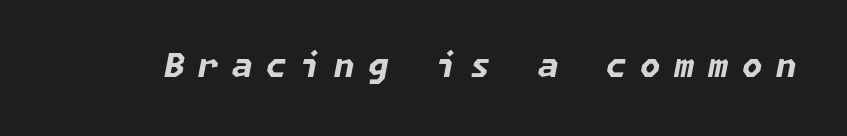
Q: Is the text bold? A: Yes.
Q: Is the text italic (slanted)? A: Yes, it leans right by about 11 degrees.
Q: Is the text underlined? A: No.
Q: Is the spacing between letters normal or unusually wide? A: Unusually wide.
Q: Width (condensed, normal, or wide)? A: Normal.
Q: Stroke contrast? A: Low.
Q: x-height? A: Medium.
